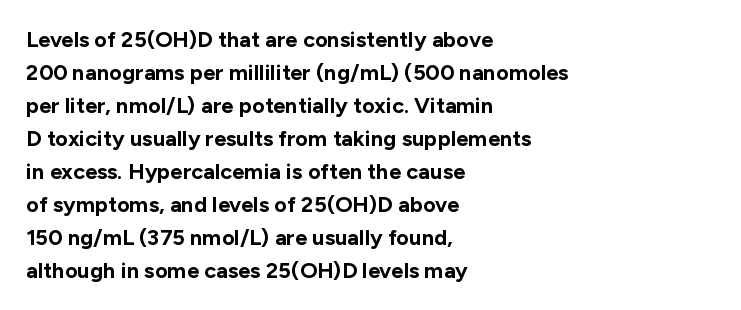
You'd pick this weight for a headline — it's a proper bold. The lettering holds an erect, upright posture throughout. Glance below the letters and you will spot only blank space. Layout note: lines flush left. Characters follow at the spacing the type designer built in. These lines sit exactly where default settings would place them.
